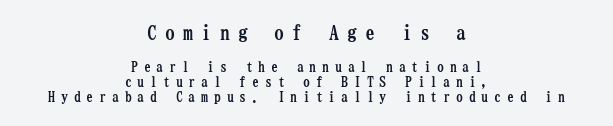
{"italic": "no", "bold": "yes", "underline": "no", "align": "center", "line_spacing": "tight", "line_spacing_ratio": 1.06, "letter_spacing": "wide", "letter_spacing_em": 0.41, "larger_block": "first", "size_ratio": 1.43, "glyph_px": 20}
